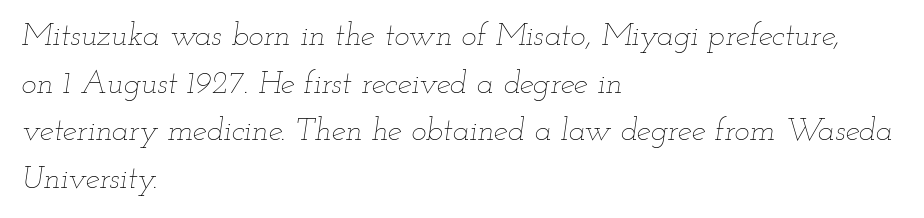
Q: Is the text bold? A: No.
Q: Is the text italic (slanted)? A: Yes, it leans right by about 12 degrees.
Q: Is the text underlined? A: No.
Q: How is the paragraph aligned? A: Left-aligned.
Q: Is the spacing between letters normal or unusually wide? A: Normal.
Q: Is the spacing between lines tight, normal or loose? A: Normal.
Q: Width (condensed, normal, or wide)? A: Wide.
Q: Stroke contrast? A: Low.
Q: x-height? A: Small.
Q: Monospaced? A: No.
